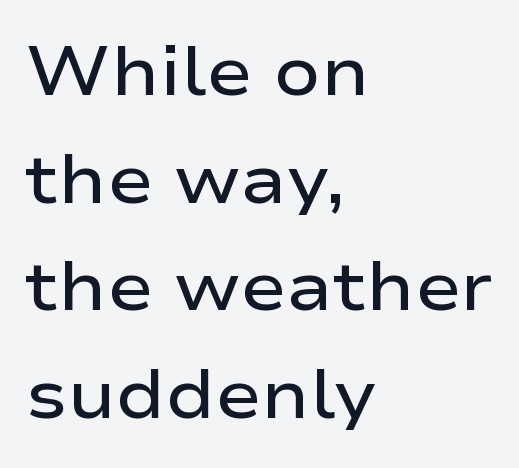
The type is set solid horizontally, with unmodified tracking. In terms of posture, this sample is upright. The designer left line spacing at the default. Nope, no serifs anywhere on these letters. Rule under the text: the space is simply empty. A classic flush-left, rag-right setting is used for this passage.
